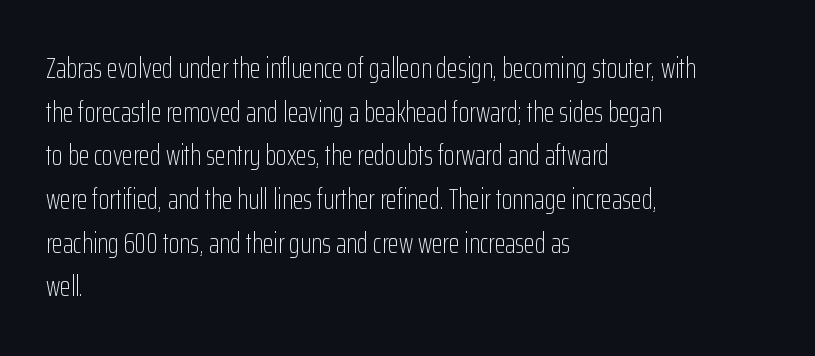
{"serif": "no", "italic": "no", "bold": "no", "weight": "light", "width": "condensed", "stroke_contrast": "low", "x_height": "medium", "monospaced": "no", "underline": "no", "align": "left", "line_spacing": "normal", "line_spacing_ratio": 1.56, "letter_spacing": "normal", "letter_spacing_em": 0.0, "glyph_px": 28}
